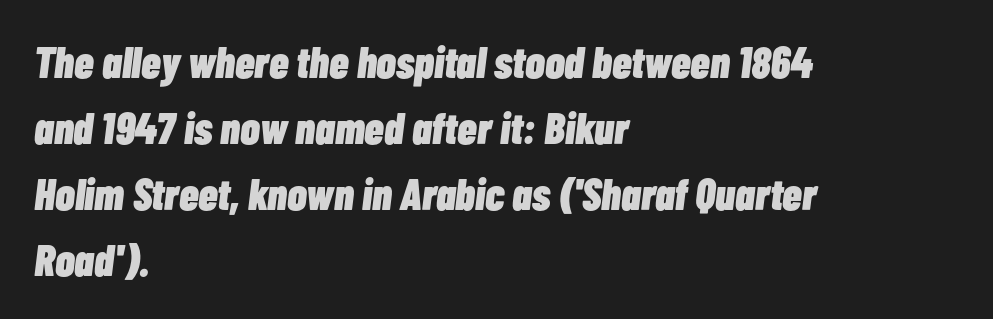
Q: Is the text bold? A: Yes.
Q: Is the text italic (slanted)? A: Yes, it leans right by about 7 degrees.
Q: Is the text underlined? A: No.
Q: How is the paragraph aligned? A: Left-aligned.
Q: Is the spacing between letters normal or unusually wide? A: Normal.
Q: Is the spacing between lines tight, normal or loose? A: Normal.
Q: Width (condensed, normal, or wide)? A: Condensed.
Q: Stroke contrast? A: Low.
Q: x-height? A: Medium.
Q: Monospaced? A: No.
